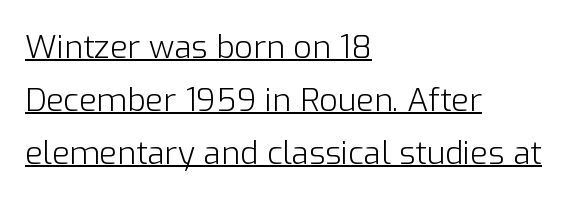
Horizontal bands of white between lines are of average thickness. The font is comparable to plain body text, perhaps lighter. This sample uses plain, unmodified letter spacing. The string is rendered with underlining switched on.
